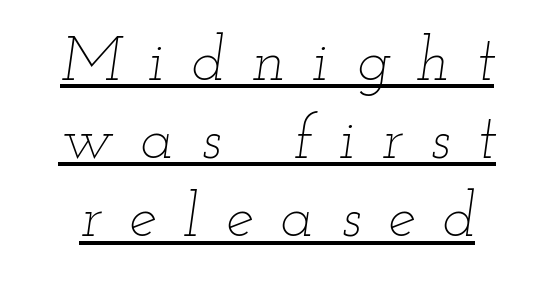
Decoration check: the copy is underlined. This is oblique type, the kind used for emphasis or titles. Bold? No — there's no thickening of the strokes. Think of a printed novel: that variable character pitch is what you see here.
